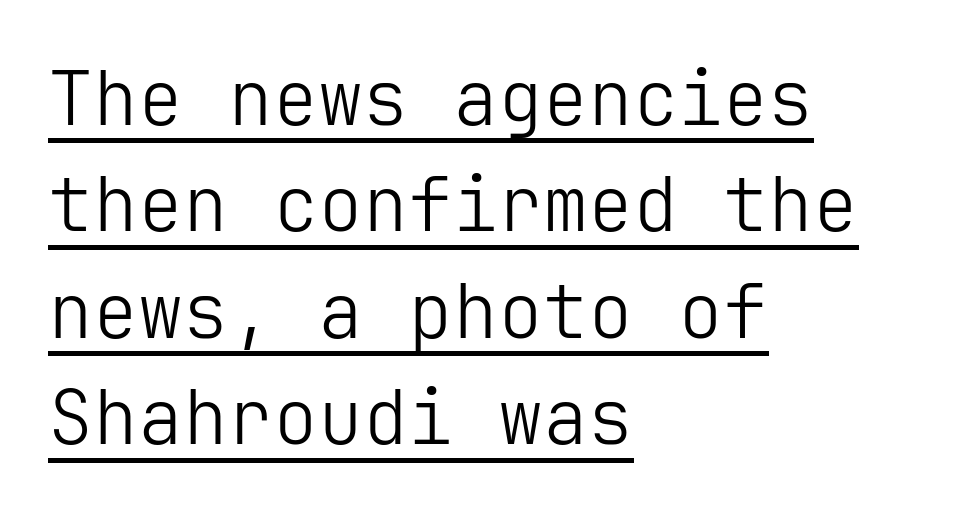
A quiet, ordinary-to-light weight characterises the typeface. The passage shown is typeset with a sans-serif family. Is the block centered? No — it sits flush against the left margin. Tracking here is standard; glyphs follow each other at the usual distance. The rendering uses a moderate line-height, typical for paragraphs. When letters stand straight like this, we call the style roman or upright.
